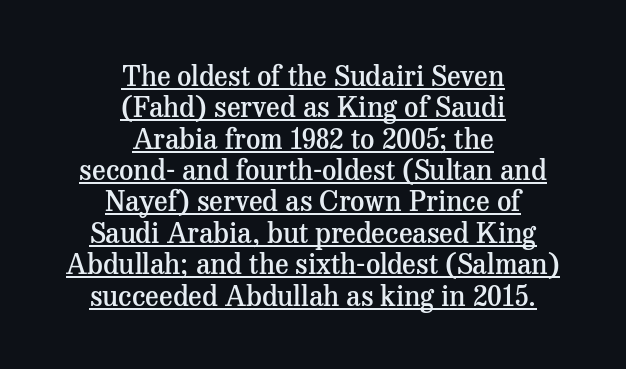
{"serif": "yes", "italic": "no", "bold": "semi", "weight": "semibold", "width": "normal", "stroke_contrast": "medium", "x_height": "medium", "monospaced": "no", "underline": "yes", "align": "center", "line_spacing": "tight", "line_spacing_ratio": 1.12, "letter_spacing": "normal", "letter_spacing_em": 0.0, "glyph_px": 28}
